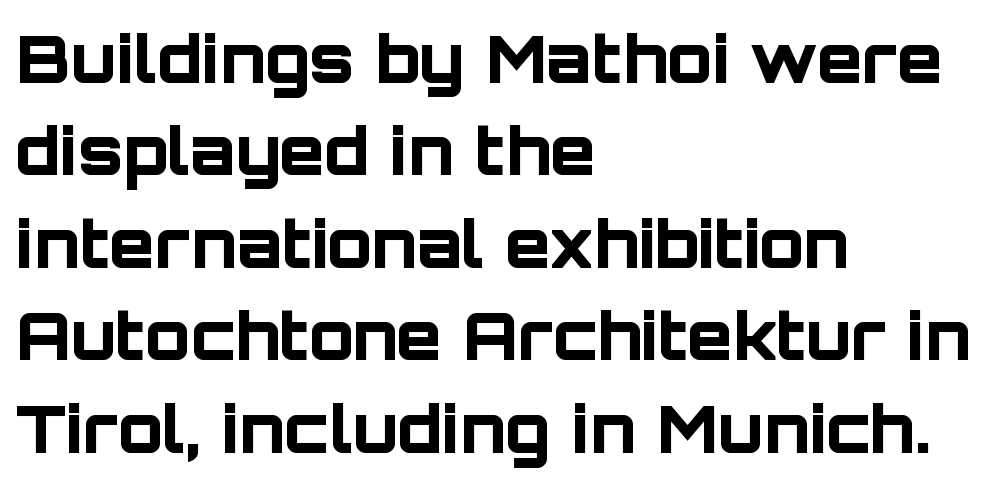
Nope, not italic — everything's standing straight. The typesetting leans heavy: a genuine bold. The designer went with a sans here, leaving each stem footless. The rendering uses a moderate line-height, typical for paragraphs. What stands out about the letter spacing? Nothing — it is the standard amount. The paragraph shown leans on its left margin.
